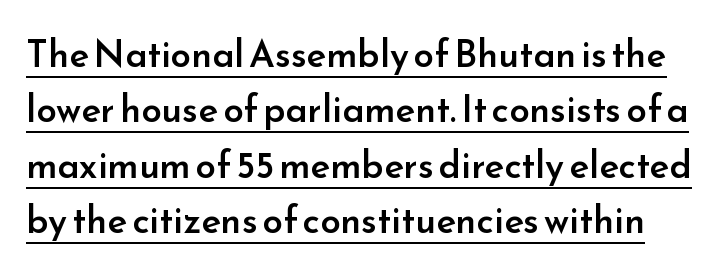
The image shows 37 px semibold sans-serif type, upright; set normal line spacing (1.5x), normal letter spacing, underlined; low stroke contrast and a small x-height.
